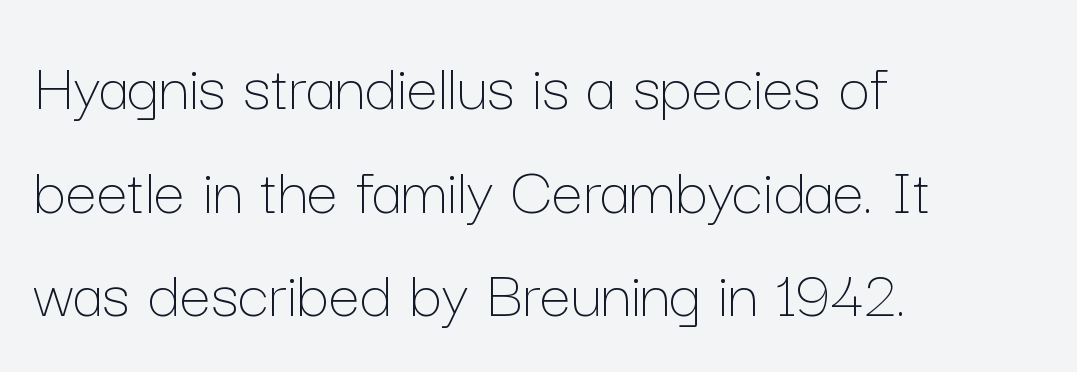
The words here are not underlined. Is there much room between lines? A standard amount, neither cramped nor airy. A student would call this left alignment; a typographer would say flush left, rag right. Counters stay open thanks to moderate or lighter strokes.
